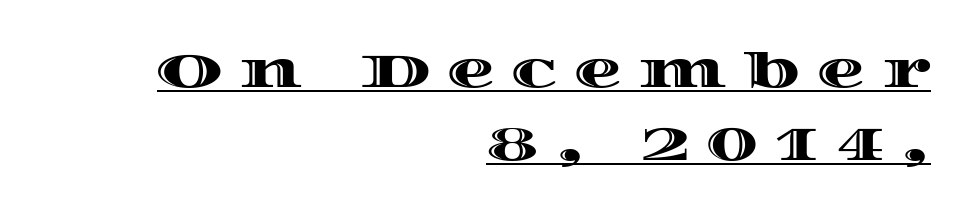
The image shows 48 px wide type, upright; set right-aligned, normal line spacing (1.52x), unusually wide letter spacing (+0.36 em), underlined; a large x-height.
